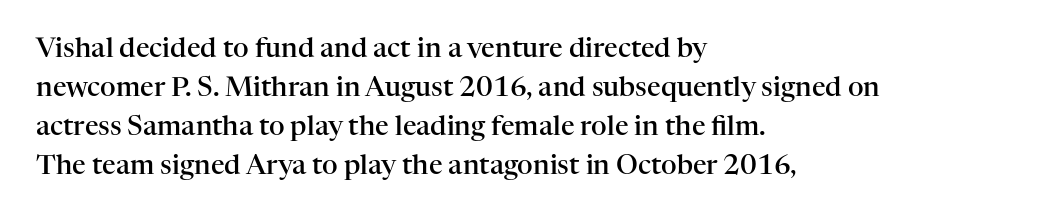
The image shows 27 px text type, upright; set left-aligned, normal line spacing (1.45x), normal letter spacing, not underlined.
